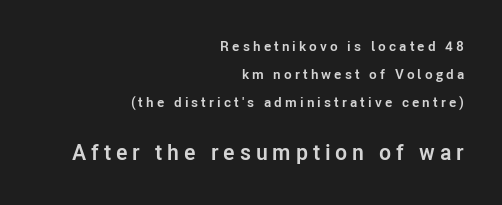
{"italic": "no", "bold": "yes", "underline": "no", "align": "right", "line_spacing": "loose", "line_spacing_ratio": 1.99, "letter_spacing": "wide", "letter_spacing_em": 0.22, "larger_block": "second", "size_ratio": 1.57, "glyph_px": 22}
